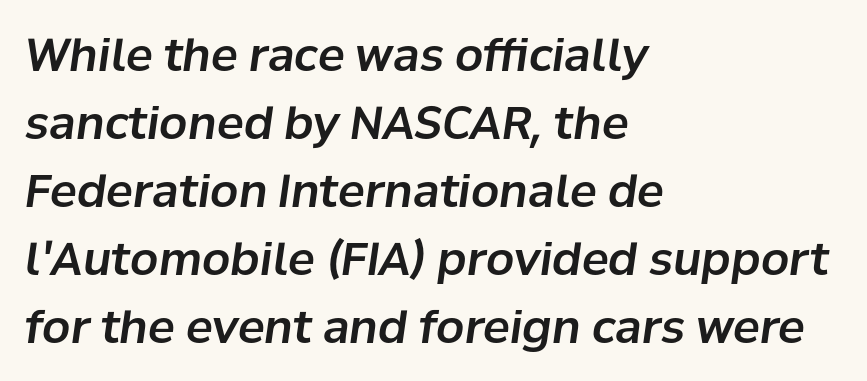
Underline: absent. Yep, that's italic — everything's leaning. Glyph-to-glyph distance matches everyday printed text. Proportional: the letters do not fall into vertical columns.
